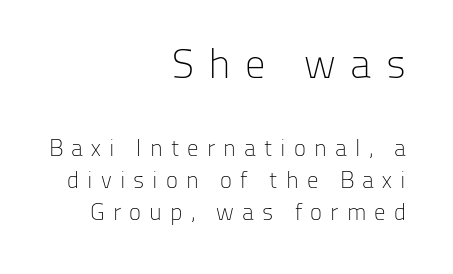
The image shows 41 px light sans-serif type, upright; set right-aligned, normal line spacing (1.41x), unusually wide letter spacing (+0.35 em), not underlined; the first (top) block is 1.78x larger; low stroke contrast and a medium x-height.
